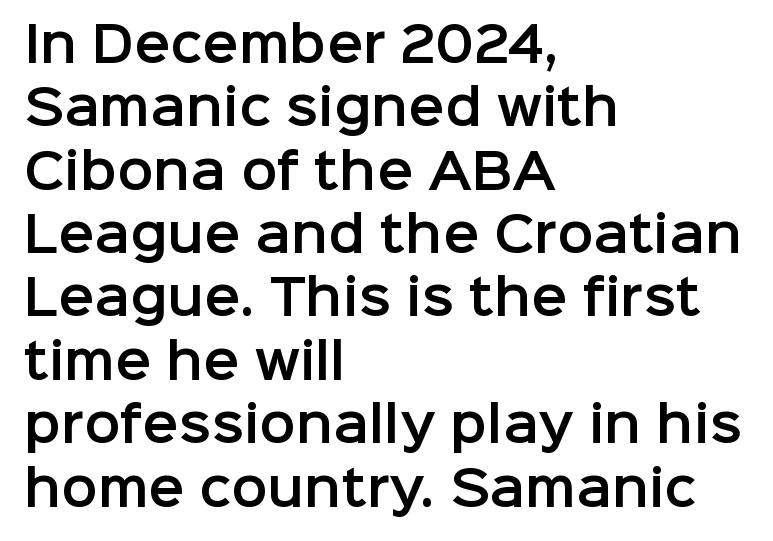
The passage shown is typed in a proportional face where columns would drift. Each new line begins a customary step beneath the previous one. Bare-footed words on every line. Look at the tracking — it's just the regular setting, nothing added. The font family rendered here belongs to the sans-serif group. Every stem runs plumb, perpendicular to the baseline.
